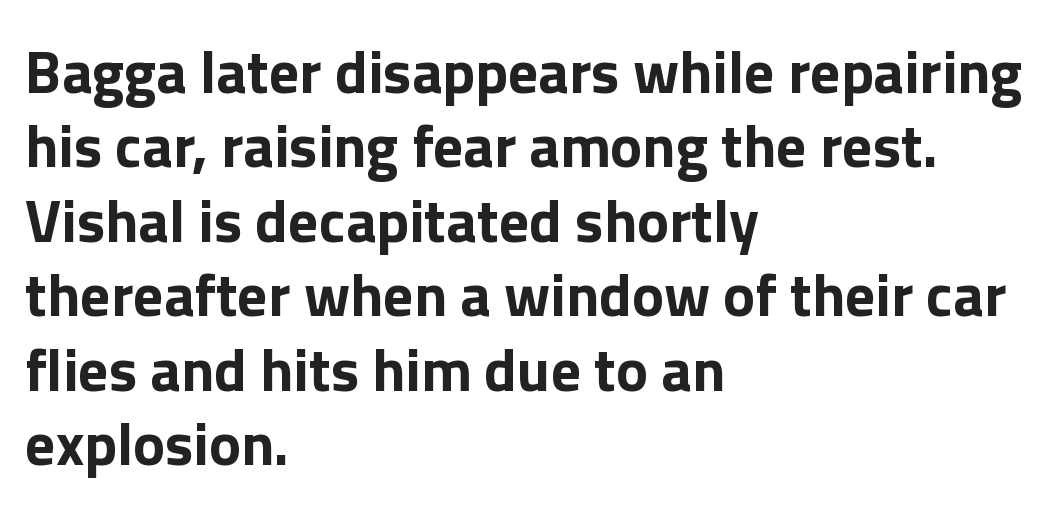
The image shows 60 px bold sans-serif type, upright; set left-aligned, line spacing 1.24x, normal letter spacing, not underlined; a medium x-height.
